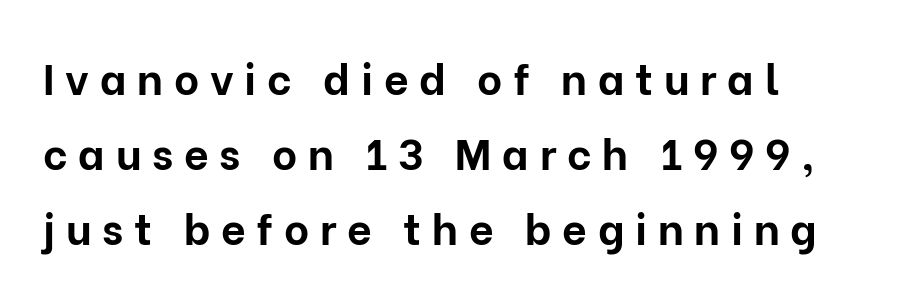
Q: Is the text bold? A: Yes.
Q: Is the text italic (slanted)? A: No, it is upright.
Q: Is the typeface a serif or a sans-serif typeface? A: Sans-serif.
Q: Is the text underlined? A: No.
Q: Is the spacing between letters normal or unusually wide? A: Unusually wide.
Q: Width (condensed, normal, or wide)? A: Normal.
Q: Stroke contrast? A: Low.
Q: x-height? A: Medium.
Q: Monospaced? A: No.
